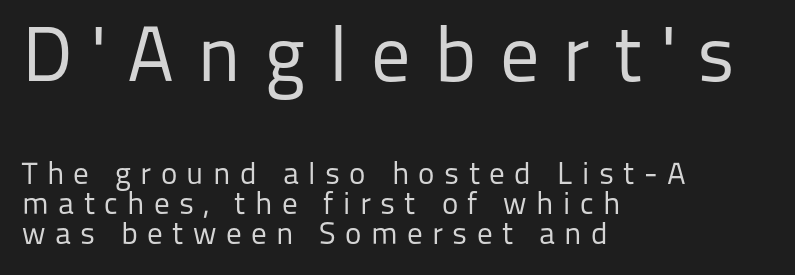
{"serif": "no", "italic": "no", "bold": "no", "weight": "regular", "width": "normal", "stroke_contrast": "low", "x_height": "medium", "monospaced": "no", "underline": "no", "align": "left", "line_spacing": "tight", "line_spacing_ratio": 0.97, "letter_spacing": "wide", "letter_spacing_em": 0.3, "larger_block": "first", "size_ratio": 2.52, "glyph_px": 78}
